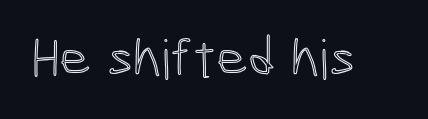
Q: Is the text italic (slanted)? A: No, it is upright.
Q: Is the text underlined? A: No.
Q: Is the spacing between letters normal or unusually wide? A: Normal.
Q: Width (condensed, normal, or wide)? A: Condensed.
Q: x-height? A: Medium.
Q: Monospaced? A: No.
